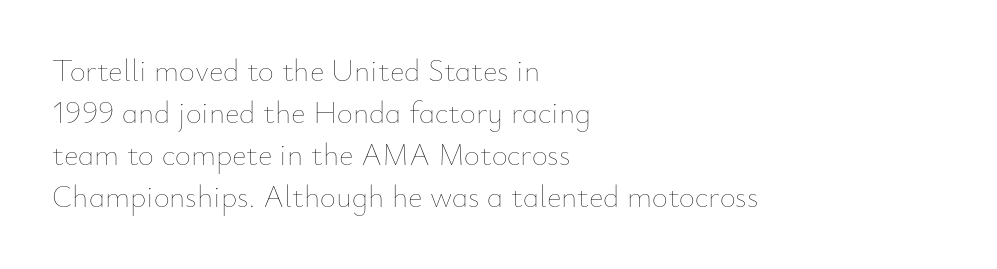
Q: Is the text bold? A: No.
Q: Is the text italic (slanted)? A: No, it is upright.
Q: Is the text underlined? A: No.
Q: How is the paragraph aligned? A: Left-aligned.
Q: Is the spacing between letters normal or unusually wide? A: Normal.
Q: Is the spacing between lines tight, normal or loose? A: Normal.
Q: Width (condensed, normal, or wide)? A: Normal.
Q: Stroke contrast? A: Low.
Q: x-height? A: Small.
Q: Monospaced? A: No.
